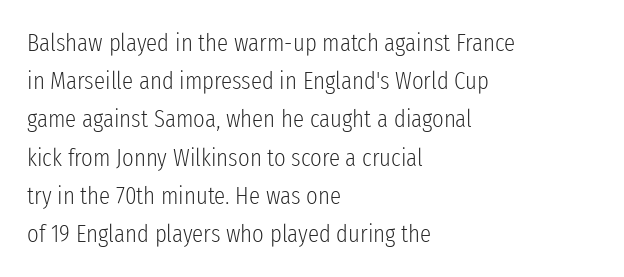
The image shows 25 px text type, upright; set left-aligned, normal line spacing (1.53x), normal letter spacing, not underlined.
